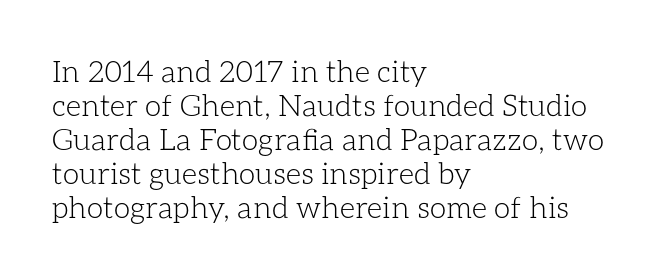
{"italic": "no", "bold": "no", "weight": "light", "width": "normal", "stroke_contrast": "low", "x_height": "medium", "monospaced": "no", "underline": "no", "align": "left", "line_spacing": "tight", "line_spacing_ratio": 1.13, "letter_spacing": "normal", "letter_spacing_em": 0.0, "glyph_px": 30}
